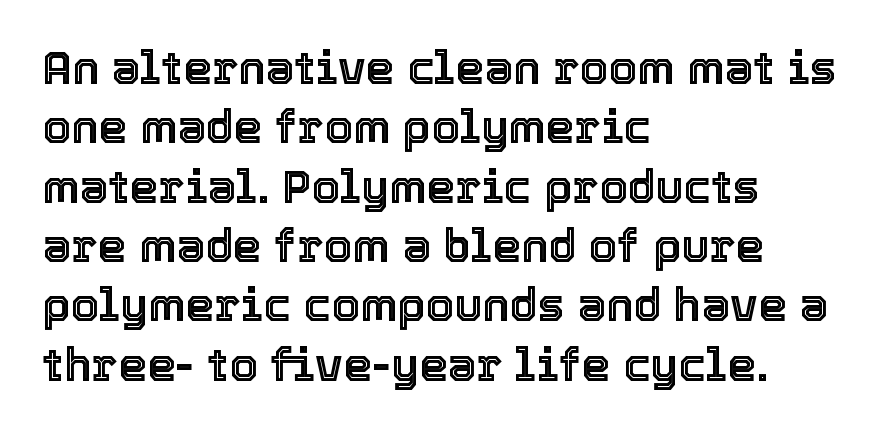
The axis of the letterforms is exactly vertical. The rendering keeps characters at their native spacing. Is the block centered? No — it sits flush against the left margin. The space between consecutive lines is moderate. The space beneath each line is pristine and unruled.
